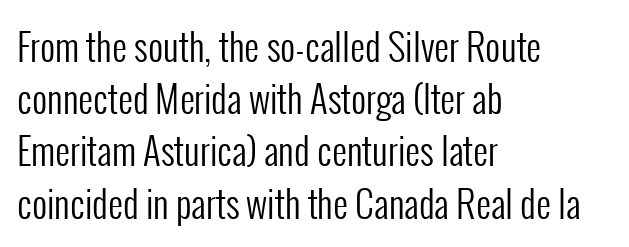
Descender tails drop into unmarked territory. Layout note: lines flush left. Do the characters align in a grid? No, the font is proportional. One glance says typical: line gaps are just what's usual. Stroke terminals: plain, sans-serif. Every stem runs plumb, perpendicular to the baseline.
